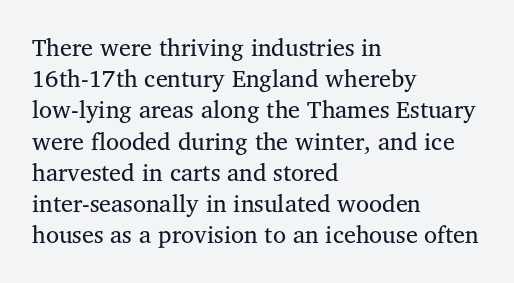
The image shows 24 px text type, upright; set left-aligned, normal line spacing (1.3x), normal letter spacing, not underlined.
